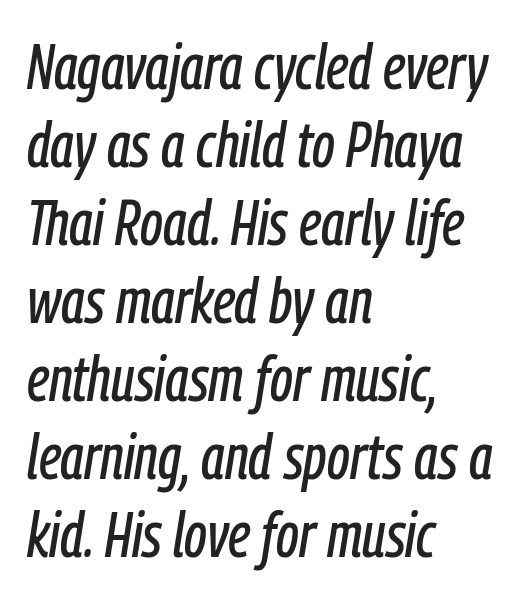
Q: Is the text italic (slanted)? A: Yes, it leans right by about 9 degrees.
Q: Is the text underlined? A: No.
Q: How is the paragraph aligned? A: Left-aligned.
Q: Is the spacing between letters normal or unusually wide? A: Normal.
Q: Width (condensed, normal, or wide)? A: Condensed.
Q: Stroke contrast? A: Low.
Q: x-height? A: Medium.
Q: Monospaced? A: No.
